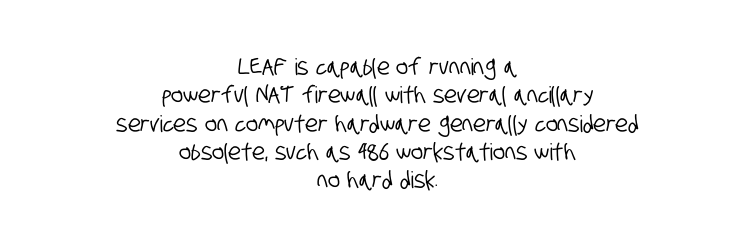
Q: Is the text underlined? A: No.
Q: How is the paragraph aligned? A: Centered.
Q: Is the spacing between letters normal or unusually wide? A: Normal.
